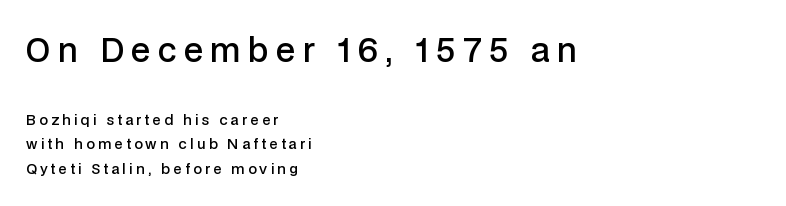
The image shows 32 px semibold sans-serif type, upright; set left-aligned, line spacing 1.78x, unusually wide letter spacing (+0.23 em), not underlined; the first (top) block is 2.29x larger; low stroke contrast and a medium x-height.
